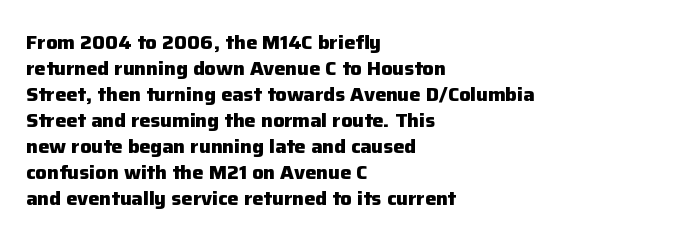
Q: Is the text bold? A: Yes.
Q: Is the text italic (slanted)? A: No, it is upright.
Q: Is the text underlined? A: No.
Q: How is the paragraph aligned? A: Left-aligned.
Q: Is the spacing between letters normal or unusually wide? A: Normal.
Q: Is the spacing between lines tight, normal or loose? A: Normal.
